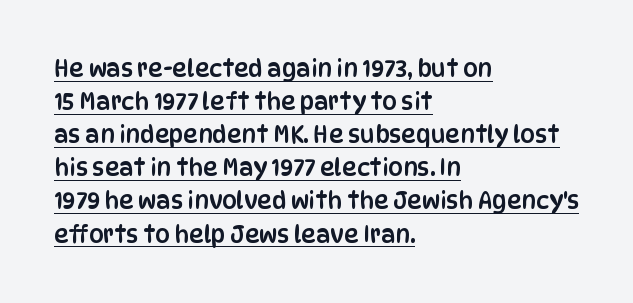
The image shows 23 px text type, upright; set left-aligned, normal line spacing (1.44x), normal letter spacing, underlined.
